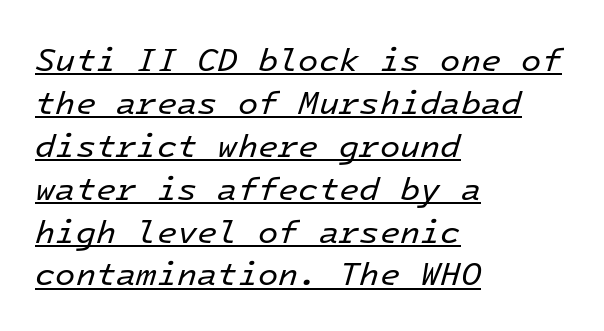
The image shows 33 px regular-weight type, italic (leaning right), monospaced; set left-aligned, normal line spacing (1.3x), normal letter spacing, underlined; low stroke contrast and a medium x-height.
